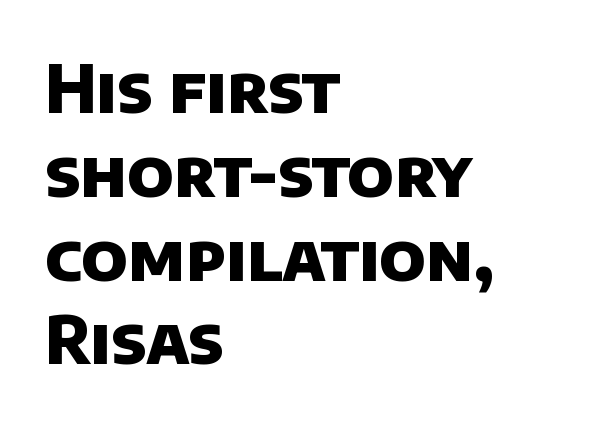
Is there much room between lines? A standard amount, neither cramped nor airy. The characters look thick and weighty, a clear bold. The passage shown is typed in a proportional face where columns would drift. Check under the words: just untouched page.
